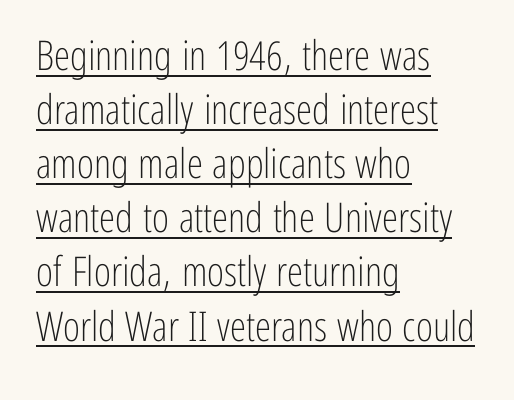
Q: Is the text bold? A: No.
Q: Is the text italic (slanted)? A: No, it is upright.
Q: Is the typeface a serif or a sans-serif typeface? A: Sans-serif.
Q: Is the text underlined? A: Yes.
Q: How is the paragraph aligned? A: Left-aligned.
Q: Is the spacing between letters normal or unusually wide? A: Normal.
Q: Is the spacing between lines tight, normal or loose? A: Normal.
Q: Width (condensed, normal, or wide)? A: Condensed.
Q: Stroke contrast? A: Low.
Q: x-height? A: Medium.
Q: Monospaced? A: No.
